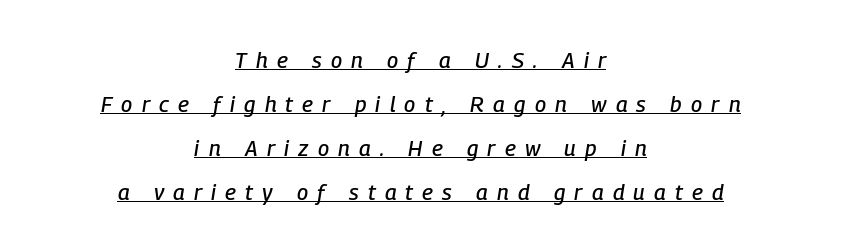
Q: Is the text italic (slanted)? A: Yes, it leans right by about 9 degrees.
Q: Is the text underlined? A: Yes.
Q: How is the paragraph aligned? A: Centered.
Q: Is the spacing between letters normal or unusually wide? A: Unusually wide.
Q: Is the spacing between lines tight, normal or loose? A: Loose.
